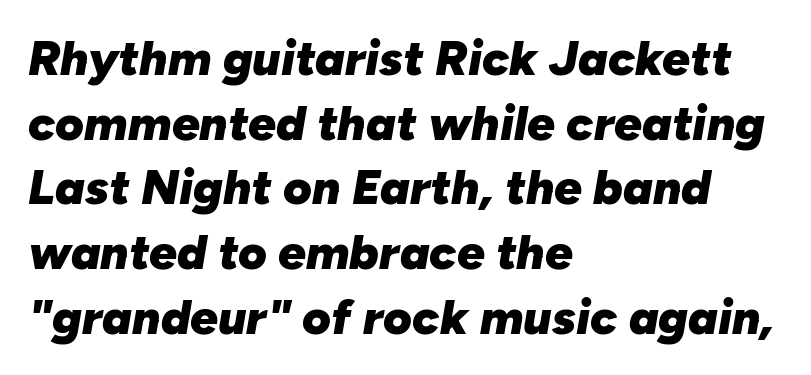
{"italic": "yes", "lean": "right", "slant_degrees": 10, "bold": "yes", "weight": "heavy", "width": "normal", "stroke_contrast": "low", "x_height": "medium", "monospaced": "no", "underline": "no", "align": "left", "line_spacing": "normal", "line_spacing_ratio": 1.32, "letter_spacing": "normal", "letter_spacing_em": 0.0, "glyph_px": 49}
